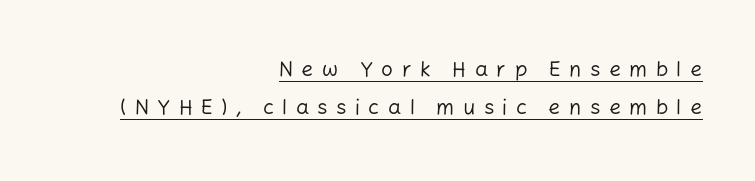
Q: Is the text bold? A: No.
Q: Is the text italic (slanted)? A: No, it is upright.
Q: Is the text underlined? A: Yes.
Q: How is the paragraph aligned? A: Right-aligned.
Q: Is the spacing between letters normal or unusually wide? A: Unusually wide.
